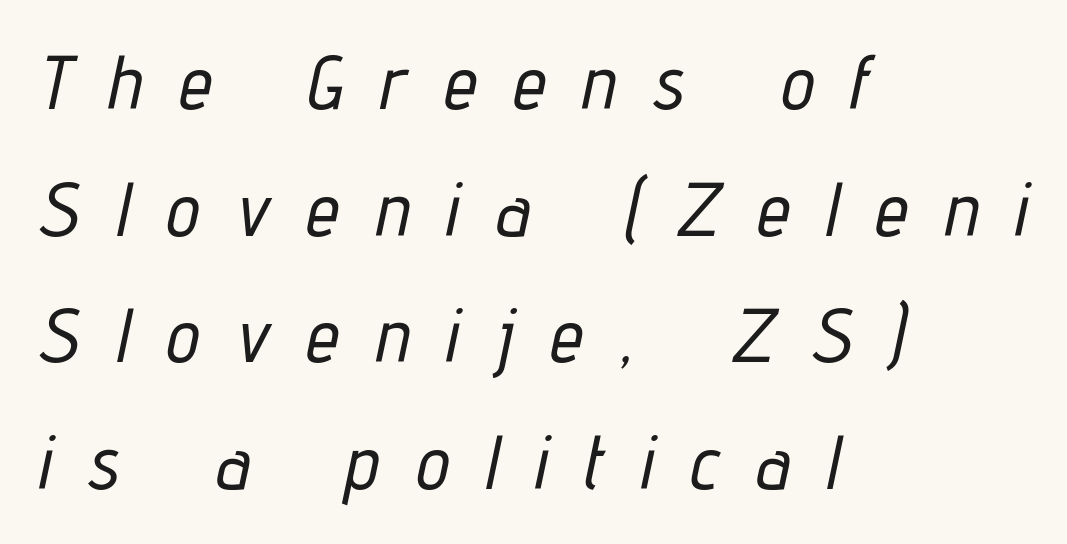
{"italic": "yes", "lean": "right", "slant_degrees": 12, "width": "condensed", "stroke_contrast": "low", "x_height": "medium", "monospaced": "no", "underline": "no", "align": "left", "line_spacing": "normal", "line_spacing_ratio": 1.69, "letter_spacing": "wide", "letter_spacing_em": 0.5, "glyph_px": 75}
